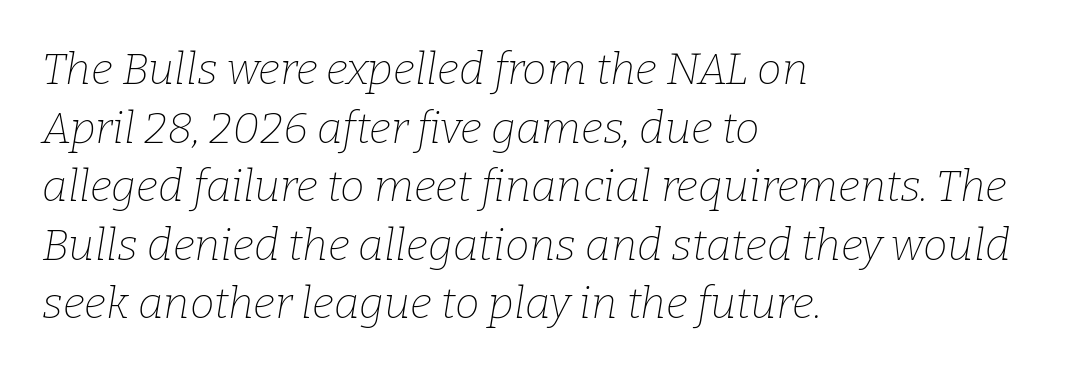
The glyphs in this specimen are seriffed. Stroke mass is kept to a normal reading level or below. Is this a fixed-width face? No — the glyphs have proportional, varying widths. The baseline area is clear. There is no visible air inserted between adjacent glyphs.
